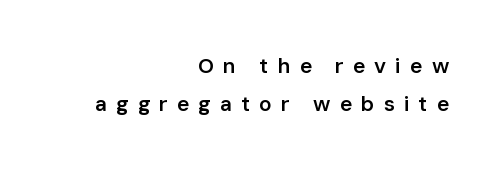
The image shows 21 px text type, upright; set right-aligned, line spacing 1.79x, unusually wide letter spacing (+0.43 em), not underlined.
